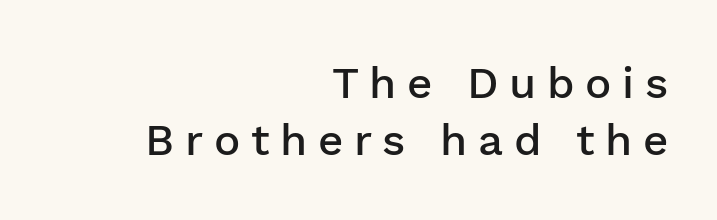
{"serif": "no", "italic": "no", "bold": "semi", "weight": "semibold", "width": "normal", "stroke_contrast": "low", "x_height": "medium", "monospaced": "no", "underline": "no", "align": "right", "line_spacing": "normal", "line_spacing_ratio": 1.29, "letter_spacing": "wide", "letter_spacing_em": 0.24, "glyph_px": 44}
